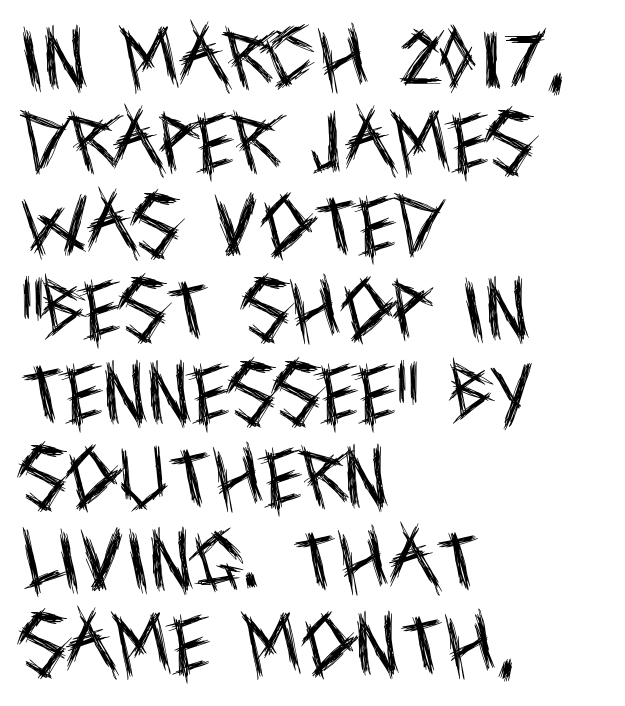
The image shows 67 px regular-weight, condensed sans-serif type, upright; set left-aligned, normal line spacing (1.25x), normal letter spacing, not underlined; a large x-height.
